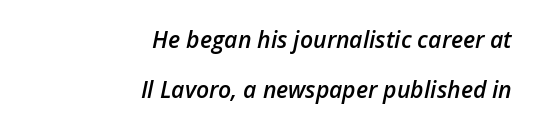
The image shows 23 px text type, italic (leaning right); set right-aligned, loose line spacing (2.19x), normal letter spacing, not underlined.
